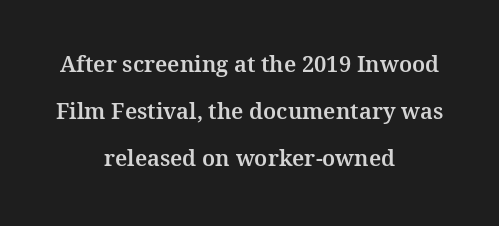
Observe the ordinary spacing: letters are neighbours, not strangers. The passage is arranged like a title page — every line centered. The lettering holds an erect, upright posture throughout. A clean baseline with only descenders dipping below it.
